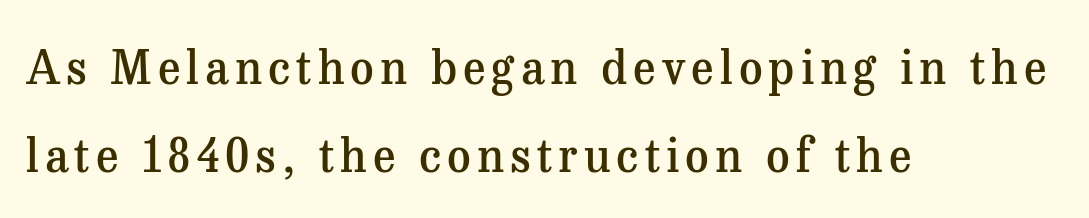
The image shows 46 px semibold serif type, upright; set left-aligned, loose line spacing (1.91x), not underlined; medium stroke contrast and a medium x-height.
